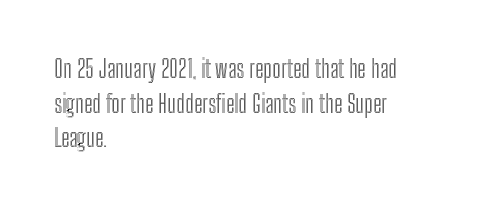
Q: Is the text italic (slanted)? A: No, it is upright.
Q: Is the text underlined? A: No.
Q: How is the paragraph aligned? A: Left-aligned.
Q: Is the spacing between letters normal or unusually wide? A: Normal.
Q: Is the spacing between lines tight, normal or loose? A: Normal.
